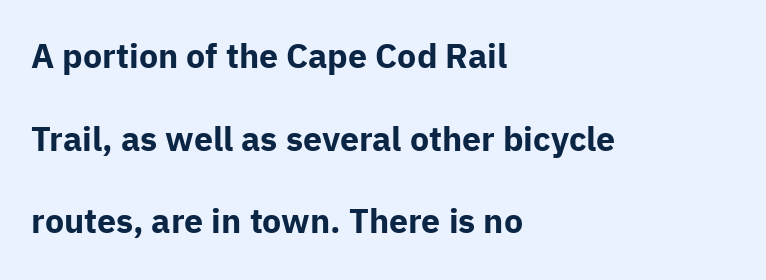
The image shows 34 px bold sans-serif type, upright; set left-aligned, loose line spacing (2.43x), normal letter spacing, not underlined; low stroke contrast and a medium x-height.
